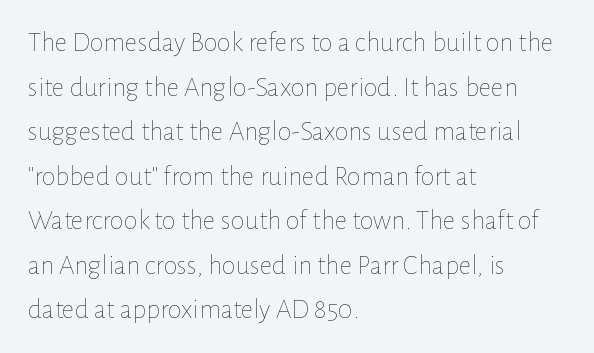
The rag falls on the right side of this text block. A typesetter would call this zero additional tracking. Each new line begins a customary step beneath the previous one. Summary of weight: not heavy and not bold.
